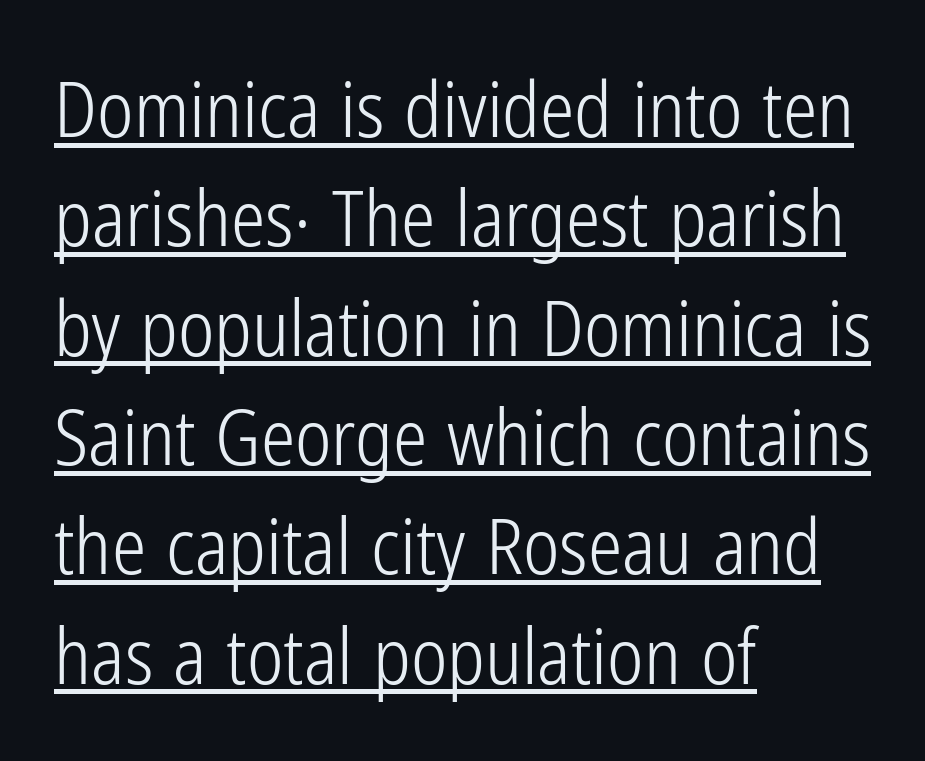
{"serif": "no", "italic": "no", "bold": "no", "weight": "light", "width": "condensed", "stroke_contrast": "low", "x_height": "medium", "monospaced": "no", "underline": "yes", "align": "left", "line_spacing": "normal", "line_spacing_ratio": 1.42, "letter_spacing": "normal", "letter_spacing_em": 0.0, "glyph_px": 77}
